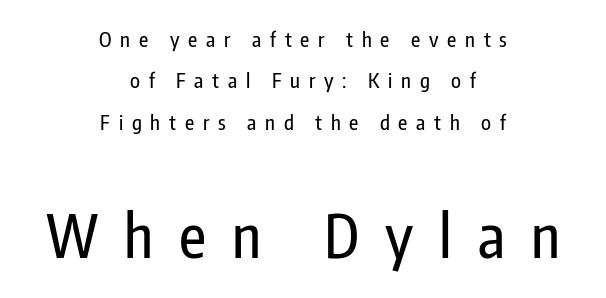
{"serif": "no", "italic": "no", "width": "condensed", "stroke_contrast": "low", "x_height": "medium", "monospaced": "no", "underline": "no", "align": "center", "line_spacing": "loose", "line_spacing_ratio": 2.07, "letter_spacing": "wide", "letter_spacing_em": 0.44, "larger_block": "second", "size_ratio": 2.95, "glyph_px": 59}
